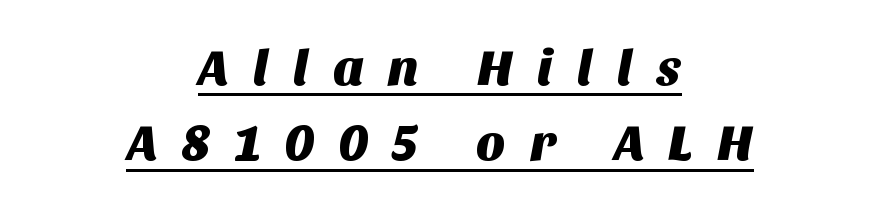
{"serif": "no", "width": "normal", "stroke_contrast": "medium", "x_height": "large", "monospaced": "no", "underline": "yes", "align": "center", "line_spacing": "normal", "line_spacing_ratio": 1.48, "letter_spacing": "wide", "letter_spacing_em": 0.46, "glyph_px": 51}
